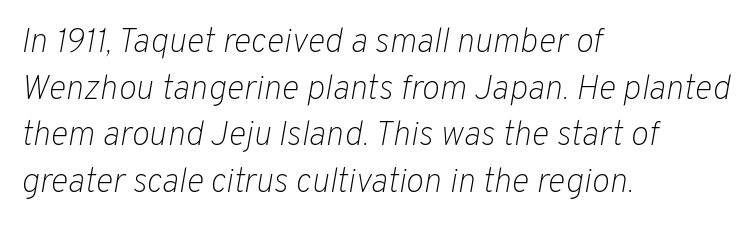
{"italic": "yes", "lean": "right", "slant_degrees": 10, "bold": "no", "weight": "light", "width": "normal", "stroke_contrast": "low", "x_height": "medium", "monospaced": "no", "underline": "no", "align": "left", "line_spacing": "normal", "line_spacing_ratio": 1.37, "letter_spacing": "normal", "letter_spacing_em": 0.0, "glyph_px": 34}
